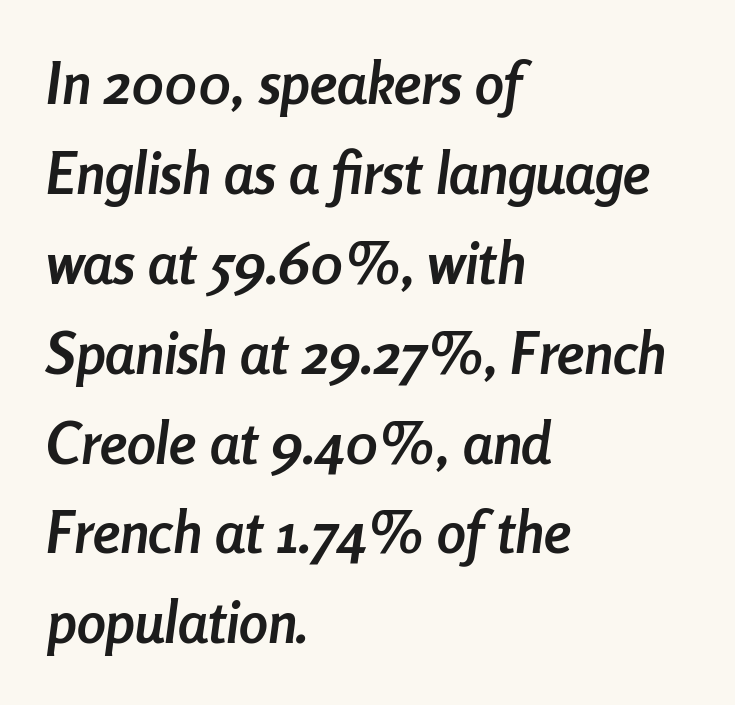
Notice how the stems are inclined rather than vertical — that's the hallmark of italics. Lines of text with bare space underneath. In terms of weight, the rendering is a true, heavy bold. How would I describe the line gaps? Plain and ordinary. The letterforms sit shoulder to shoulder at normal distance.
